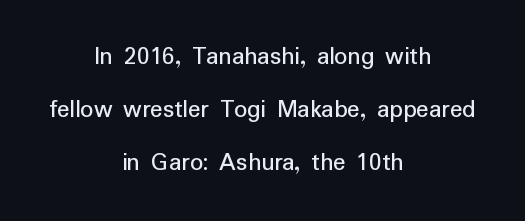
The image shows 26 px text type, upright; set centered, loose line spacing (2.03x), normal letter spacing, not underlined.
